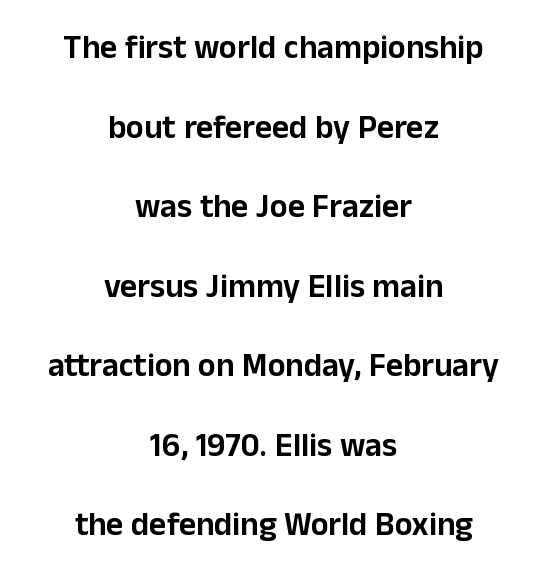
{"serif": "no", "italic": "no", "width": "normal", "stroke_contrast": "low", "x_height": "medium", "monospaced": "no", "underline": "no", "align": "center", "line_spacing": "loose", "line_spacing_ratio": 2.41, "letter_spacing": "normal", "letter_spacing_em": 0.0, "glyph_px": 33}
